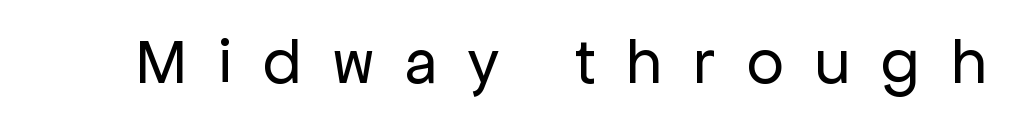
Q: Is the text bold? A: No.
Q: Is the text italic (slanted)? A: No, it is upright.
Q: Is the typeface a serif or a sans-serif typeface? A: Sans-serif.
Q: Is the text underlined? A: No.
Q: Is the spacing between letters normal or unusually wide? A: Unusually wide.
Q: Width (condensed, normal, or wide)? A: Normal.
Q: Stroke contrast? A: Low.
Q: x-height? A: Medium.
Q: Monospaced? A: No.
